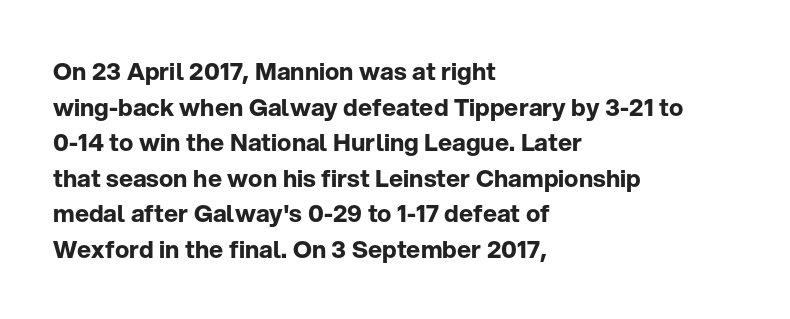
Q: Is the text bold? A: Yes.
Q: Is the text italic (slanted)? A: No, it is upright.
Q: Is the text underlined? A: No.
Q: How is the paragraph aligned? A: Left-aligned.
Q: Is the spacing between letters normal or unusually wide? A: Normal.
Q: Is the spacing between lines tight, normal or loose? A: Normal.
